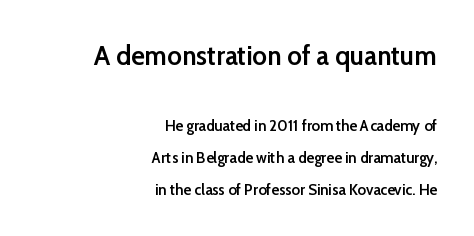
{"serif": "no", "italic": "no", "bold": "semi", "weight": "semibold", "width": "normal", "stroke_contrast": "low", "x_height": "medium", "monospaced": "no", "underline": "no", "align": "right", "line_spacing": "loose", "line_spacing_ratio": 1.99, "letter_spacing": "normal", "letter_spacing_em": 0.0, "larger_block": "first", "size_ratio": 1.75, "glyph_px": 28}
